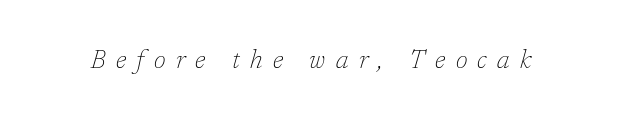
{"italic": "yes", "lean": "right", "slant_degrees": 17, "bold": "no", "underline": "no", "letter_spacing": "wide", "letter_spacing_em": 0.41, "glyph_px": 25}
